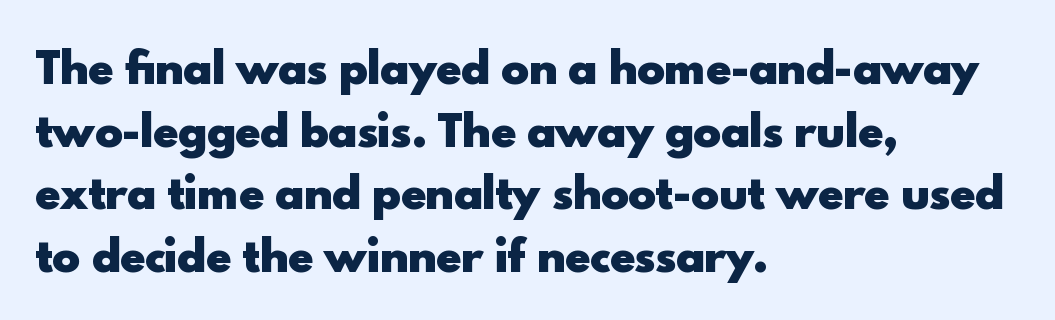
Q: Is the text bold? A: Yes.
Q: Is the text italic (slanted)? A: No, it is upright.
Q: Is the typeface a serif or a sans-serif typeface? A: Sans-serif.
Q: Is the text underlined? A: No.
Q: How is the paragraph aligned? A: Left-aligned.
Q: Is the spacing between letters normal or unusually wide? A: Normal.
Q: Is the spacing between lines tight, normal or loose? A: Normal.
Q: Width (condensed, normal, or wide)? A: Normal.
Q: x-height? A: Small.
Q: Monospaced? A: No.
